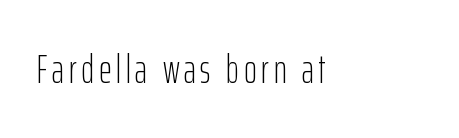
{"serif": "no", "italic": "no", "bold": "no", "weight": "light", "width": "condensed", "stroke_contrast": "low", "x_height": "medium", "monospaced": "no", "underline": "no", "align": "left", "glyph_px": 40}
